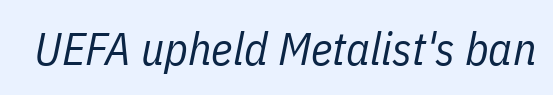
{"italic": "yes", "lean": "right", "slant_degrees": 11, "bold": "no", "weight": "regular", "width": "condensed", "stroke_contrast": "low", "x_height": "medium", "monospaced": "no", "underline": "no", "letter_spacing": "normal", "letter_spacing_em": 0.0, "glyph_px": 46}
